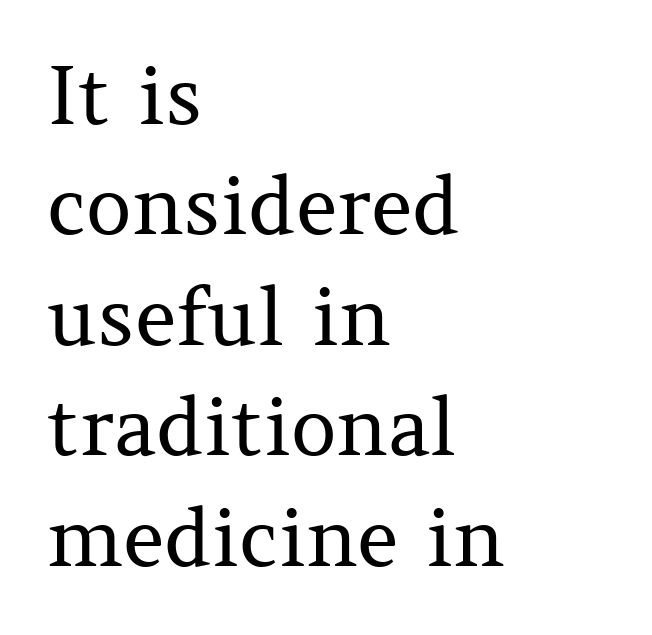
{"serif": "yes", "italic": "no", "bold": "no", "weight": "regular", "width": "normal", "stroke_contrast": "medium", "x_height": "medium", "monospaced": "no", "underline": "no", "align": "left", "line_spacing": "normal", "line_spacing_ratio": 1.38, "letter_spacing": "normal", "letter_spacing_em": 0.0, "glyph_px": 80}
